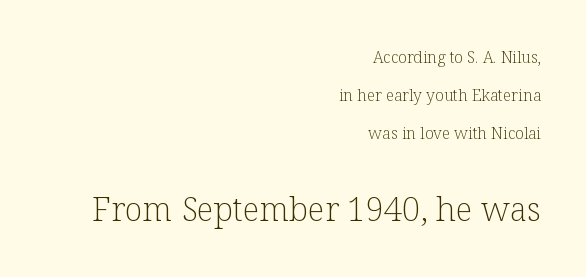
Q: Is the text bold? A: No.
Q: Is the text italic (slanted)? A: No, it is upright.
Q: Is the typeface a serif or a sans-serif typeface? A: Serif.
Q: Is the text underlined? A: No.
Q: How is the paragraph aligned? A: Right-aligned.
Q: Is the spacing between letters normal or unusually wide? A: Normal.
Q: Is the spacing between lines tight, normal or loose? A: Loose.
Q: Which block of text is set in a larger size, the first (top) or the second (bottom)? A: The second (bottom) one.
Q: Width (condensed, normal, or wide)? A: Normal.
Q: Stroke contrast? A: Low.
Q: x-height? A: Medium.
Q: Monospaced? A: No.
